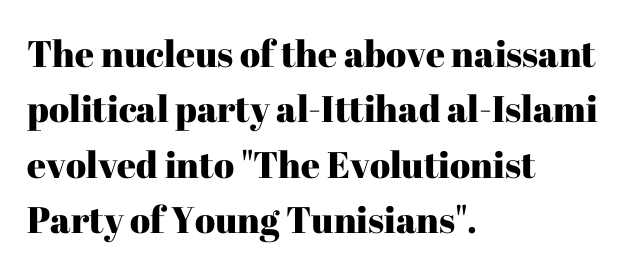
Q: Is the text italic (slanted)? A: No, it is upright.
Q: Is the typeface a serif or a sans-serif typeface? A: Serif.
Q: Is the text underlined? A: No.
Q: How is the paragraph aligned? A: Left-aligned.
Q: Is the spacing between letters normal or unusually wide? A: Normal.
Q: Is the spacing between lines tight, normal or loose? A: Normal.
Q: Width (condensed, normal, or wide)? A: Normal.
Q: Stroke contrast? A: High.
Q: x-height? A: Medium.
Q: Monospaced? A: No.
